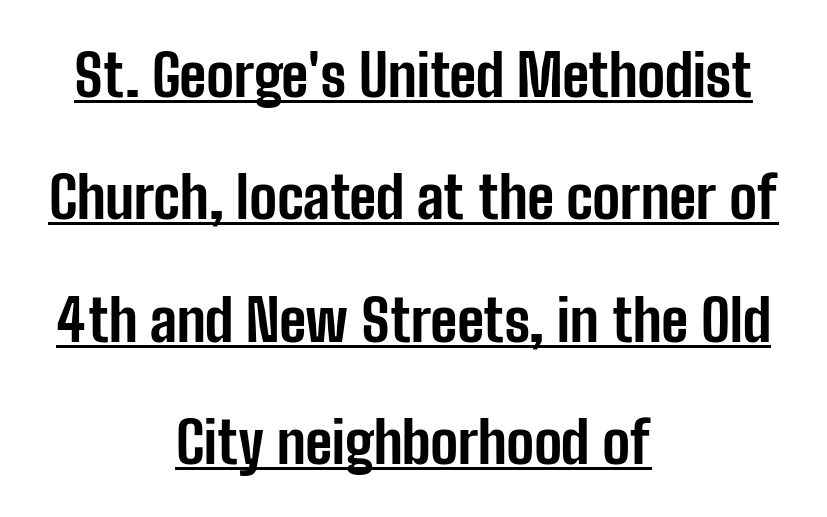
Q: Is the text bold? A: Yes.
Q: Is the text italic (slanted)? A: No, it is upright.
Q: Is the typeface a serif or a sans-serif typeface? A: Sans-serif.
Q: Is the text underlined? A: Yes.
Q: How is the paragraph aligned? A: Centered.
Q: Is the spacing between letters normal or unusually wide? A: Normal.
Q: Is the spacing between lines tight, normal or loose? A: Loose.
Q: Width (condensed, normal, or wide)? A: Condensed.
Q: Stroke contrast? A: Low.
Q: x-height? A: Medium.
Q: Monospaced? A: No.
